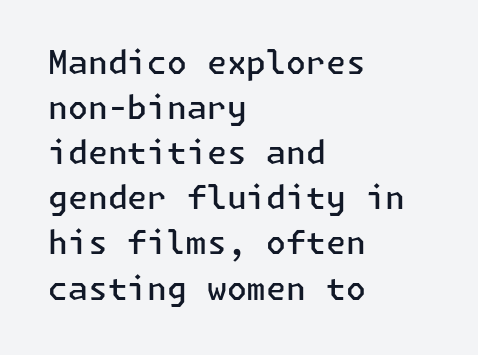
{"serif": "no", "italic": "no", "bold": "semi", "weight": "semibold", "width": "normal", "stroke_contrast": "low", "x_height": "medium", "underline": "no", "align": "left", "line_spacing": "normal", "line_spacing_ratio": 1.41, "letter_spacing": "normal", "letter_spacing_em": 0.0, "glyph_px": 32}
